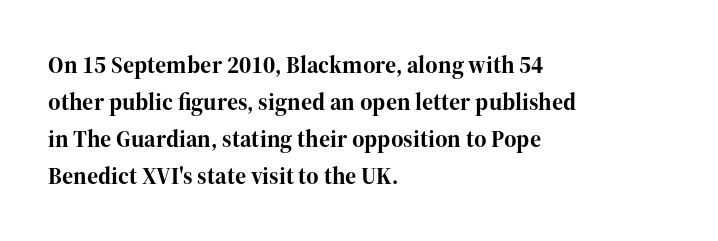
These lines sit exactly where default settings would place them. Descenders are the only things crossing below the line. As a designer I'd log this as weight 700, bold. Where is the straight margin? On the left. The axis of the letterforms is exactly vertical. No extra tracking has been applied to these lines.
